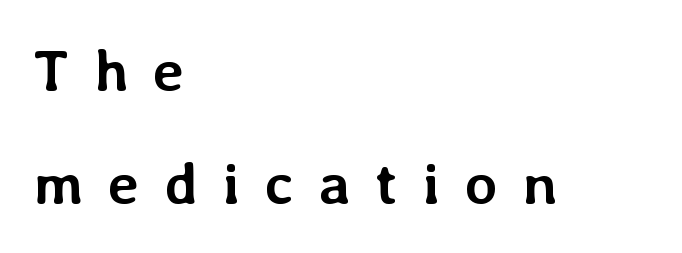
{"italic": "no", "bold": "yes", "weight": "semibold", "width": "normal", "stroke_contrast": "low", "x_height": "medium", "monospaced": "no", "underline": "no", "align": "left", "line_spacing": "loose", "line_spacing_ratio": 1.91, "letter_spacing": "wide", "letter_spacing_em": 0.42, "glyph_px": 59}
